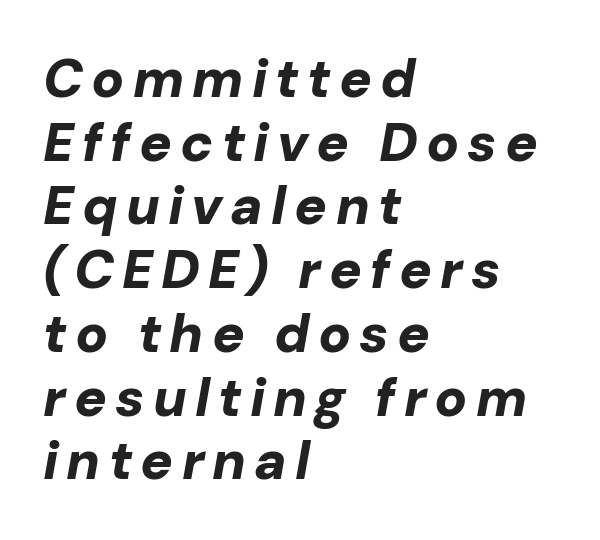
Q: Is the text bold? A: Yes.
Q: Is the text italic (slanted)? A: Yes, it leans right by about 10 degrees.
Q: Is the text underlined? A: No.
Q: How is the paragraph aligned? A: Left-aligned.
Q: Width (condensed, normal, or wide)? A: Normal.
Q: Stroke contrast? A: Low.
Q: x-height? A: Medium.
Q: Monospaced? A: No.
